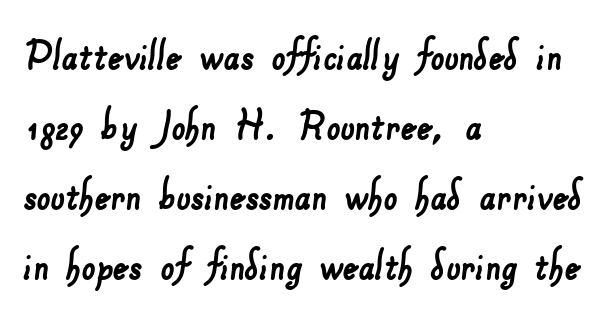
The image shows 49 px sans-serif type; set left-aligned, normal line spacing (1.43x), normal letter spacing, not underlined; low stroke contrast and a small x-height.
